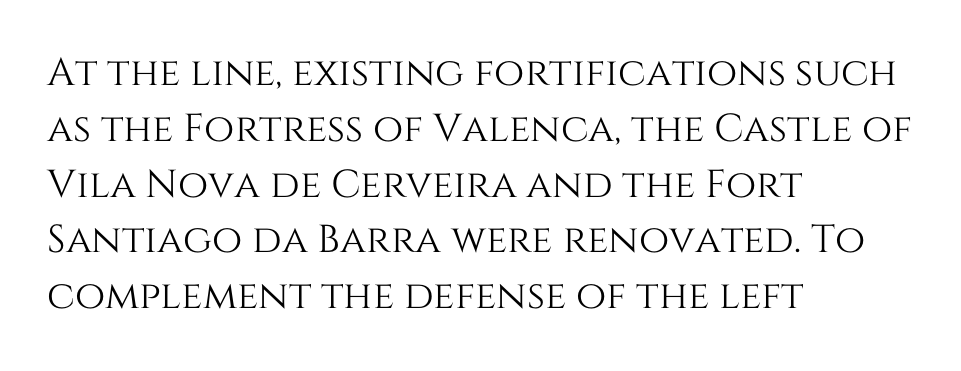
The image shows 39 px text type, upright; set left-aligned, normal line spacing (1.43x), normal letter spacing, not underlined; medium stroke contrast and a large x-height.
